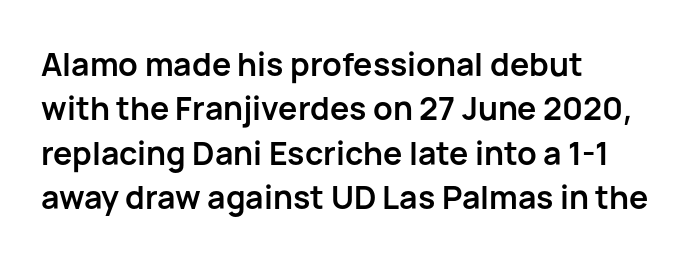
{"serif": "no", "italic": "no", "bold": "yes", "weight": "semibold", "width": "normal", "stroke_contrast": "low", "x_height": "medium", "monospaced": "no", "underline": "no", "align": "left", "line_spacing": "normal", "line_spacing_ratio": 1.39, "letter_spacing": "normal", "letter_spacing_em": 0.0, "glyph_px": 32}
